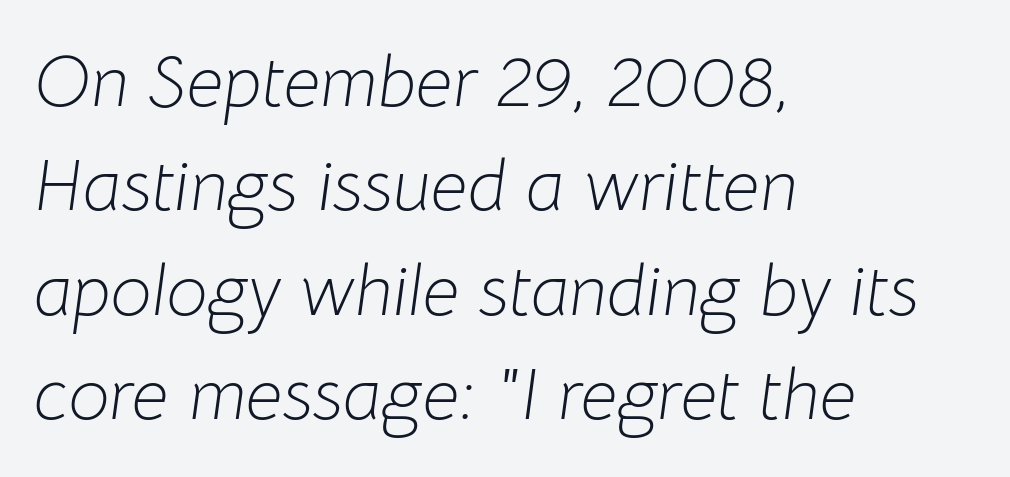
Q: Is the text bold? A: No.
Q: Is the text italic (slanted)? A: Yes, it leans right by about 8 degrees.
Q: Is the text underlined? A: No.
Q: How is the paragraph aligned? A: Left-aligned.
Q: Is the spacing between letters normal or unusually wide? A: Normal.
Q: Is the spacing between lines tight, normal or loose? A: Normal.
Q: Width (condensed, normal, or wide)? A: Normal.
Q: Stroke contrast? A: Low.
Q: x-height? A: Medium.
Q: Monospaced? A: No.
